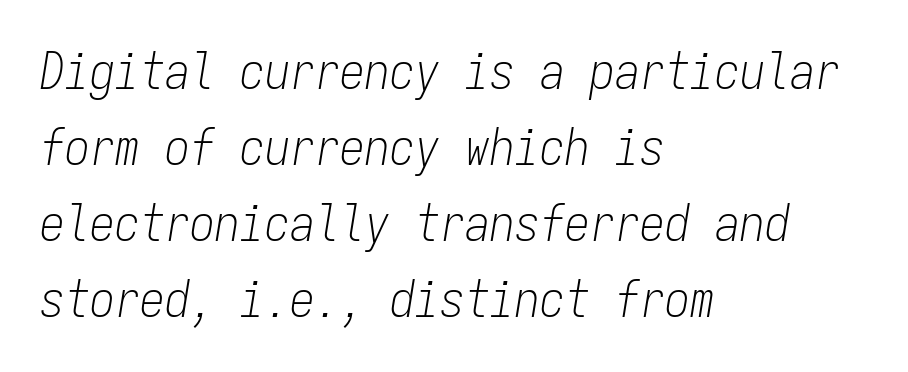
Q: Is the text bold? A: No.
Q: Is the text italic (slanted)? A: Yes, it leans right by about 9 degrees.
Q: Is the text underlined? A: No.
Q: How is the paragraph aligned? A: Left-aligned.
Q: Is the spacing between letters normal or unusually wide? A: Normal.
Q: Is the spacing between lines tight, normal or loose? A: Normal.
Q: Width (condensed, normal, or wide)? A: Condensed.
Q: Stroke contrast? A: Low.
Q: x-height? A: Medium.
Q: Monospaced? A: Yes.
